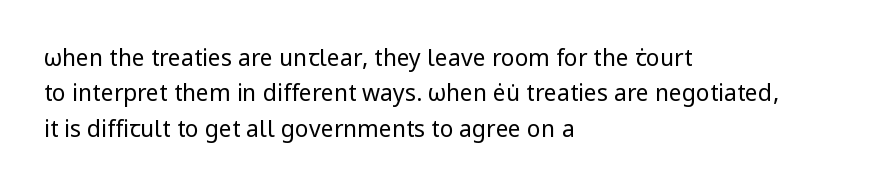
{"italic": "no", "bold": "no", "underline": "no", "align": "left", "line_spacing": "normal", "line_spacing_ratio": 1.54, "letter_spacing": "normal", "letter_spacing_em": 0.0, "glyph_px": 23}
